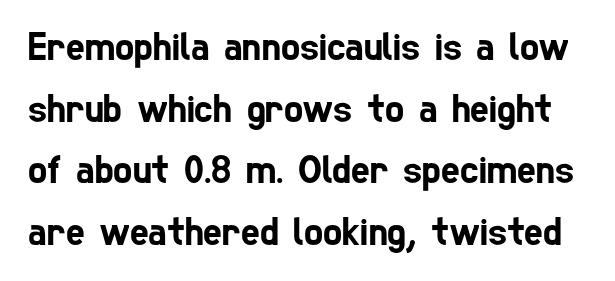
The image shows 40 px condensed sans-serif type; set normal line spacing (1.54x), normal letter spacing, not underlined; low stroke contrast and a medium x-height.
